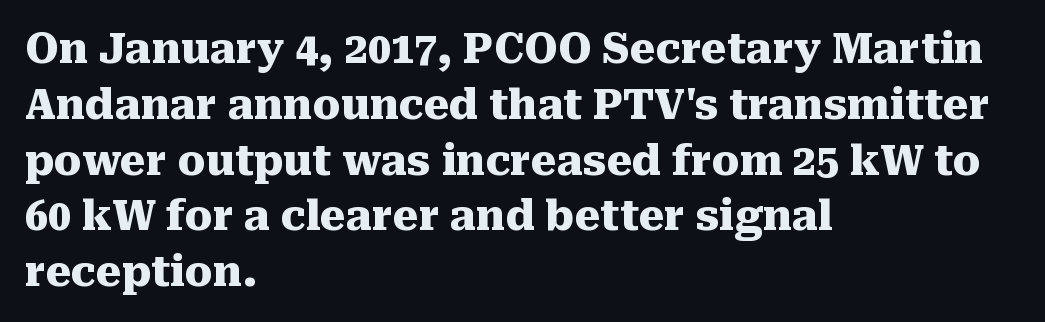
Q: Is the text bold? A: Yes.
Q: Is the text italic (slanted)? A: No, it is upright.
Q: Is the typeface a serif or a sans-serif typeface? A: Serif.
Q: Is the text underlined? A: No.
Q: How is the paragraph aligned? A: Left-aligned.
Q: Is the spacing between letters normal or unusually wide? A: Normal.
Q: Is the spacing between lines tight, normal or loose? A: Normal.
Q: Width (condensed, normal, or wide)? A: Normal.
Q: Stroke contrast? A: Medium.
Q: x-height? A: Medium.
Q: Monospaced? A: No.
